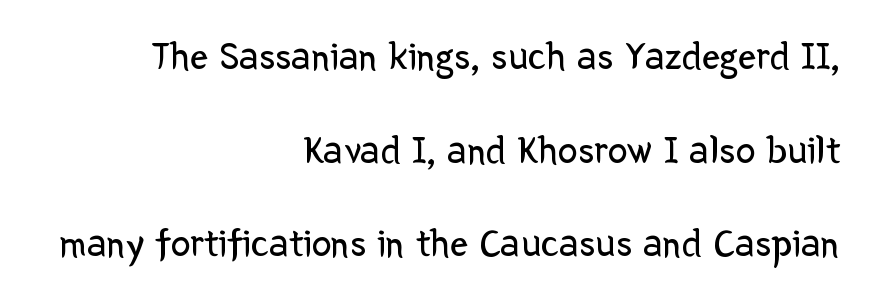
The image shows 40 px regular-weight sans-serif type, upright; set right-aligned, loose line spacing (2.34x), normal letter spacing, not underlined; low stroke contrast and a medium x-height.
